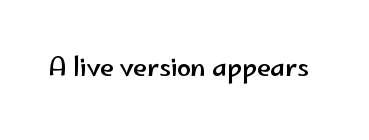
The image shows 25 px text type, upright; set normal letter spacing, not underlined.
